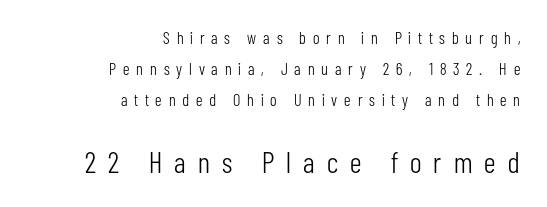
{"serif": "no", "italic": "no", "bold": "no", "weight": "light", "width": "condensed", "stroke_contrast": "low", "x_height": "medium", "monospaced": "no", "underline": "no", "align": "right", "line_spacing_ratio": 1.81, "letter_spacing": "wide", "letter_spacing_em": 0.4, "larger_block": "second", "size_ratio": 1.76, "glyph_px": 30}
